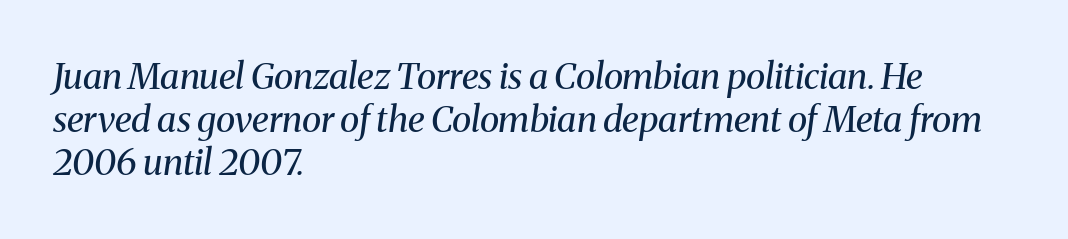
Q: Is the text bold? A: No.
Q: Is the text italic (slanted)? A: Yes, it leans right by about 8 degrees.
Q: Is the typeface a serif or a sans-serif typeface? A: Serif.
Q: Is the text underlined? A: No.
Q: How is the paragraph aligned? A: Left-aligned.
Q: Is the spacing between letters normal or unusually wide? A: Normal.
Q: Width (condensed, normal, or wide)? A: Normal.
Q: Stroke contrast? A: Medium.
Q: x-height? A: Medium.
Q: Monospaced? A: No.
